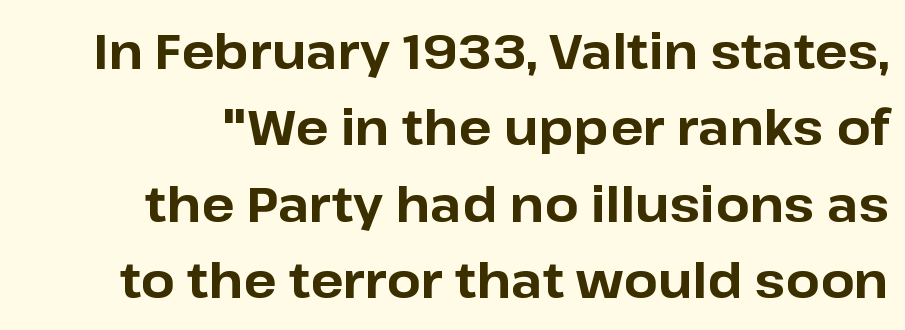
Q: Is the text bold? A: Yes.
Q: Is the text italic (slanted)? A: No, it is upright.
Q: Is the typeface a serif or a sans-serif typeface? A: Sans-serif.
Q: Is the text underlined? A: No.
Q: Is the spacing between letters normal or unusually wide? A: Normal.
Q: Is the spacing between lines tight, normal or loose? A: Normal.
Q: Width (condensed, normal, or wide)? A: Normal.
Q: Stroke contrast? A: Low.
Q: x-height? A: Medium.
Q: Monospaced? A: No.
